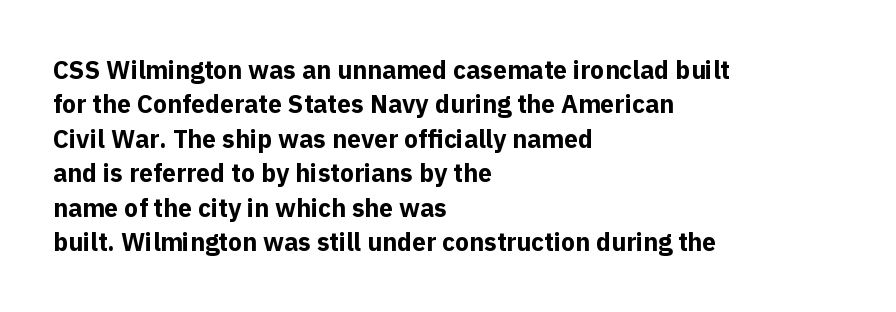
Q: Is the text bold? A: Yes.
Q: Is the text italic (slanted)? A: No, it is upright.
Q: Is the text underlined? A: No.
Q: How is the paragraph aligned? A: Left-aligned.
Q: Is the spacing between letters normal or unusually wide? A: Normal.
Q: Is the spacing between lines tight, normal or loose? A: Normal.
